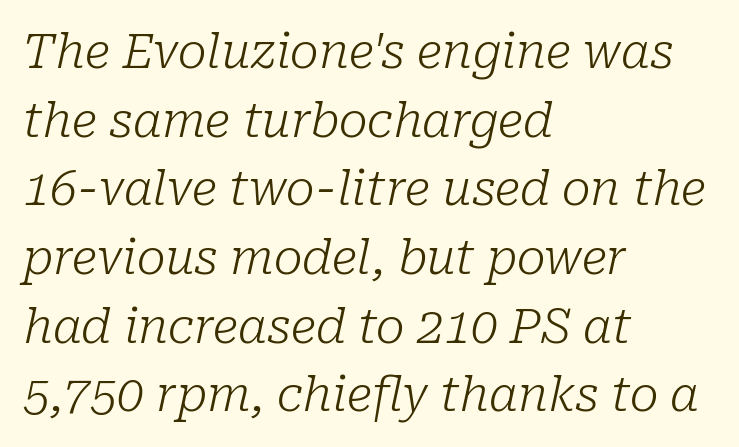
The image shows 48 px light serif type, italic (leaning right); set left-aligned, normal line spacing (1.43x), normal letter spacing, not underlined; low stroke contrast and a medium x-height.
